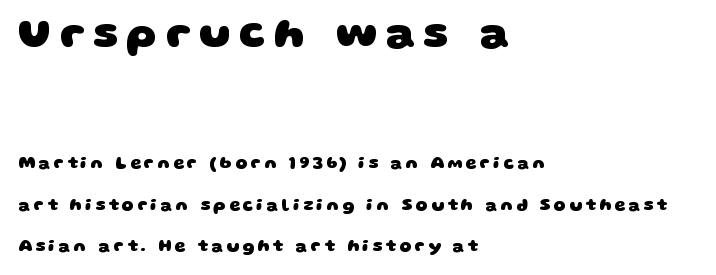
The image shows 43 px heavy, wide sans-serif type; set left-aligned, loose line spacing (2.44x), not underlined; the first (top) block is 2.53x larger; low stroke contrast and a large x-height.
